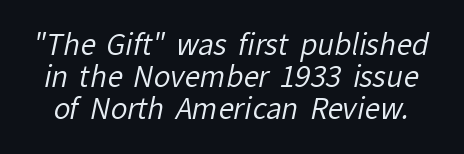
Q: Is the text bold? A: No.
Q: Is the typeface a serif or a sans-serif typeface? A: Sans-serif.
Q: Is the text underlined? A: No.
Q: Is the spacing between letters normal or unusually wide? A: Normal.
Q: Is the spacing between lines tight, normal or loose? A: Tight.
Q: Width (condensed, normal, or wide)? A: Normal.
Q: Stroke contrast? A: Low.
Q: x-height? A: Medium.
Q: Monospaced? A: No.
